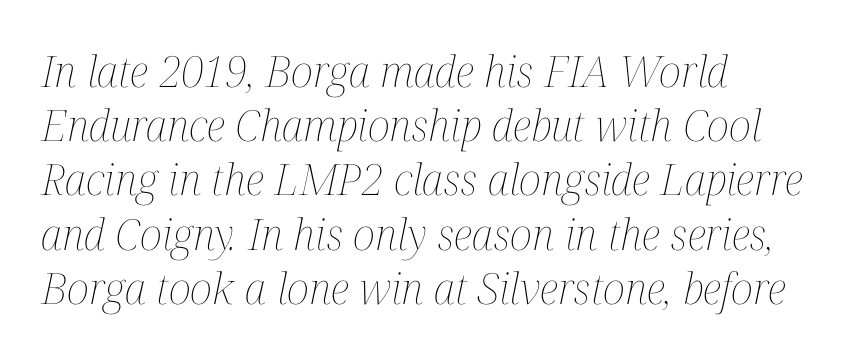
The image shows 43 px thin, condensed type, italic (leaning right); set left-aligned, normal line spacing (1.26x), normal letter spacing, not underlined; medium stroke contrast and a medium x-height.
